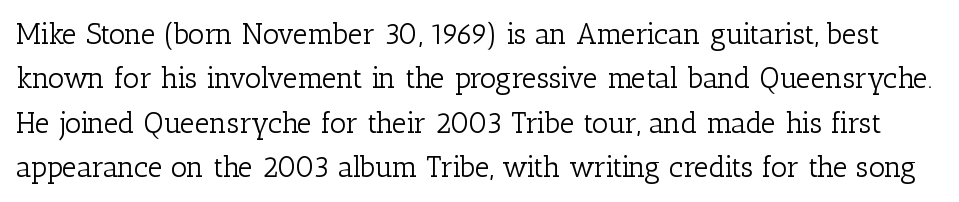
The letters advance in unequal steps, a hallmark of proportional type. The characters are drawn with everyday or finer stroke widths. Descenders are the only things crossing below the line. Normally led — the rows are evenly, conventionally spaced.
